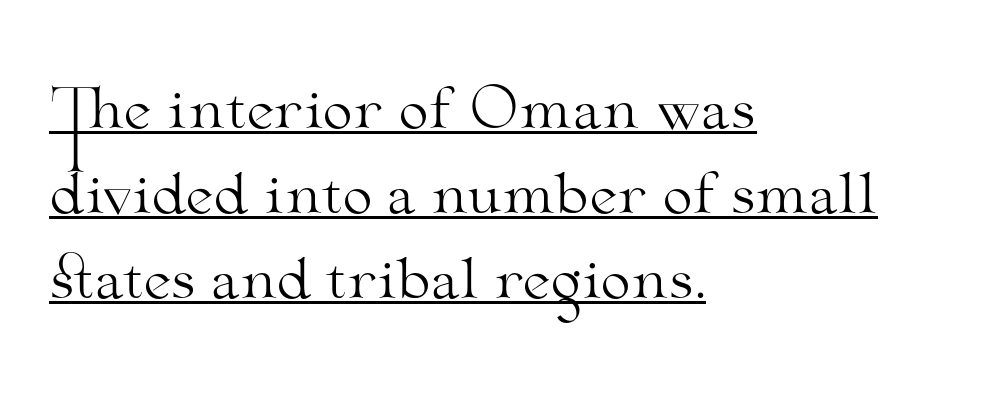
Small tapered or slab feet sit at the stroke ends, so this counts as serif. Stems here are at most as thick as an everyday book face. One-word summary of the alignment: left. Do the letters lean? They stand straight.
